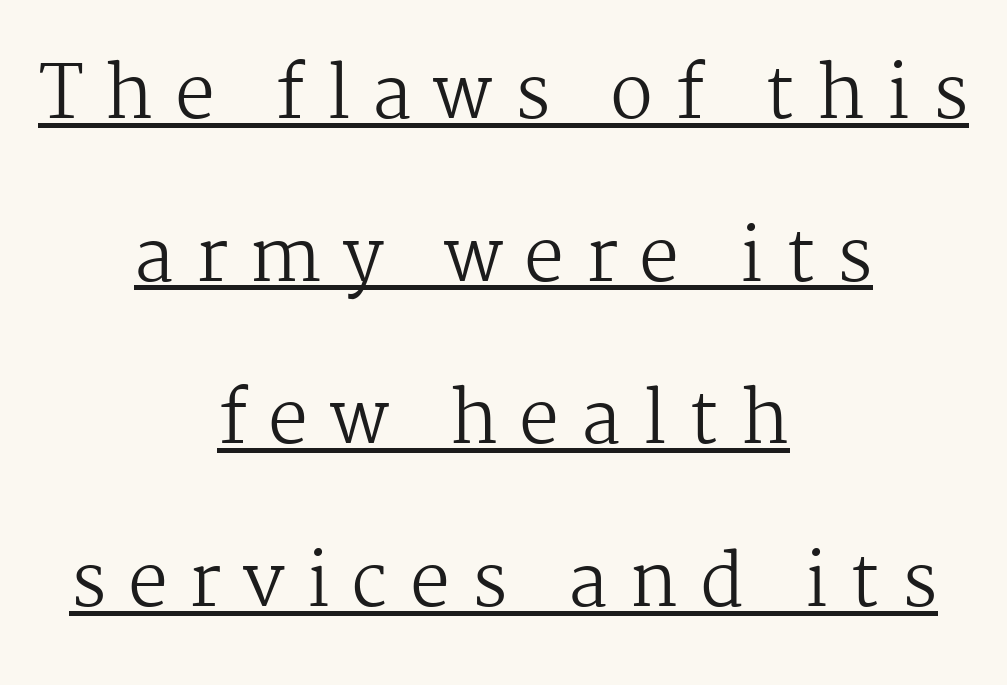
Q: Is the text bold? A: No.
Q: Is the text italic (slanted)? A: No, it is upright.
Q: Is the typeface a serif or a sans-serif typeface? A: Serif.
Q: Is the text underlined? A: Yes.
Q: How is the paragraph aligned? A: Centered.
Q: Is the spacing between letters normal or unusually wide? A: Unusually wide.
Q: Is the spacing between lines tight, normal or loose? A: Loose.
Q: Width (condensed, normal, or wide)? A: Normal.
Q: Stroke contrast? A: Medium.
Q: x-height? A: Medium.
Q: Monospaced? A: No.
